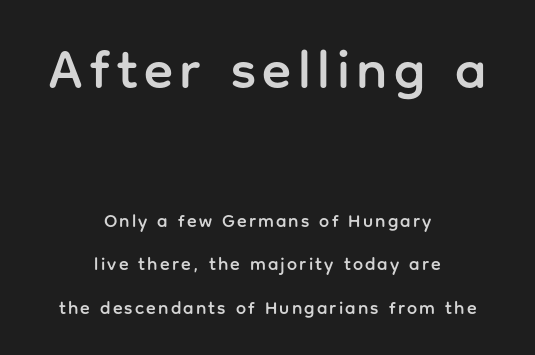
{"serif": "no", "italic": "no", "width": "normal", "stroke_contrast": "low", "x_height": "medium", "monospaced": "no", "underline": "no", "align": "center", "line_spacing": "loose", "line_spacing_ratio": 2.42, "larger_block": "first", "size_ratio": 3.0, "glyph_px": 54}
